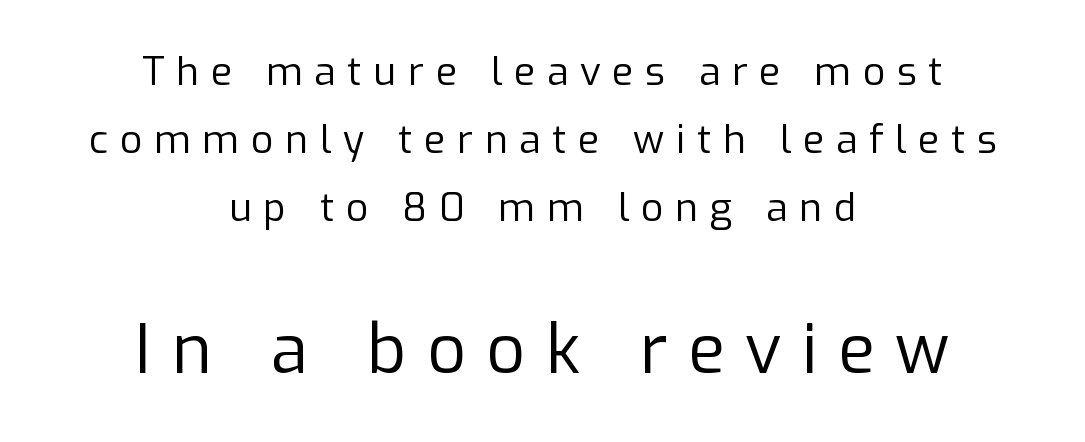
The image shows 68 px regular-weight sans-serif type, upright; set centered, line spacing 1.75x, unusually wide letter spacing (+0.3 em), not underlined; the second (bottom) block is 1.74x larger; low stroke contrast and a medium x-height.
